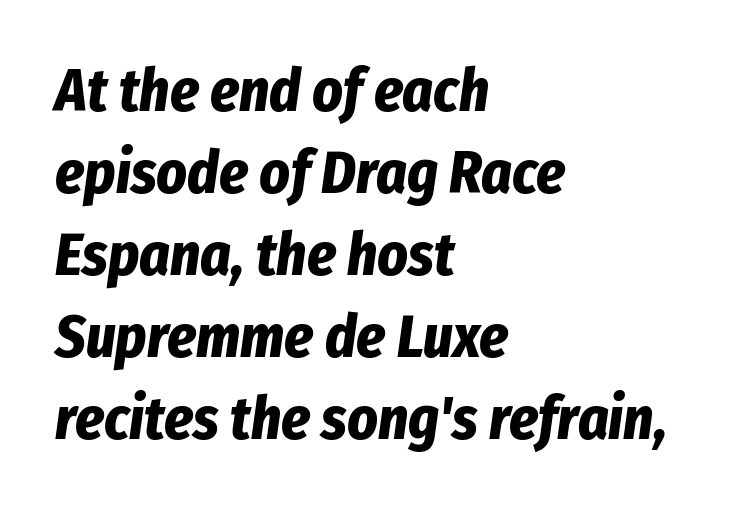
The image shows 59 px bold, condensed type, italic (leaning right); set left-aligned, normal line spacing (1.39x), normal letter spacing, not underlined; low stroke contrast and a medium x-height.
